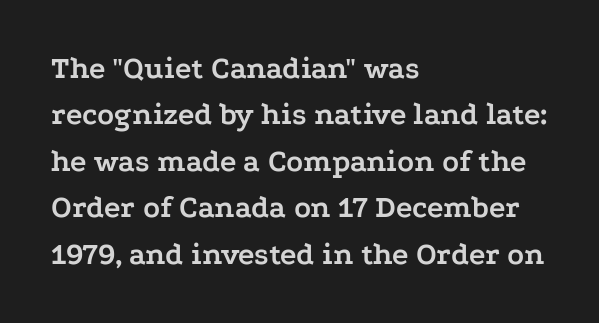
The image shows 31 px semibold, wide serif type, upright; set left-aligned, normal line spacing (1.5x), normal letter spacing, not underlined; low stroke contrast and a medium x-height.
